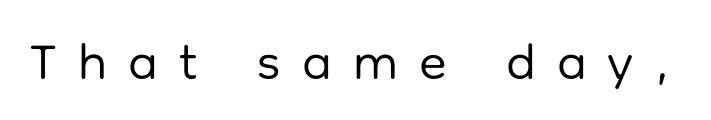
Q: Is the text bold? A: No.
Q: Is the text italic (slanted)? A: No, it is upright.
Q: Is the typeface a serif or a sans-serif typeface? A: Sans-serif.
Q: Is the text underlined? A: No.
Q: Is the spacing between letters normal or unusually wide? A: Unusually wide.
Q: Width (condensed, normal, or wide)? A: Normal.
Q: Stroke contrast? A: Low.
Q: x-height? A: Medium.
Q: Monospaced? A: No.
